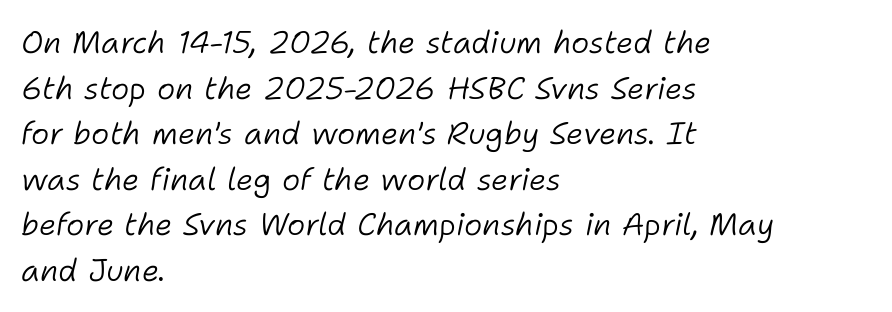
The image shows 31 px light type, italic (leaning right); set left-aligned, normal line spacing (1.47x), normal letter spacing, not underlined; low stroke contrast and a medium x-height.
